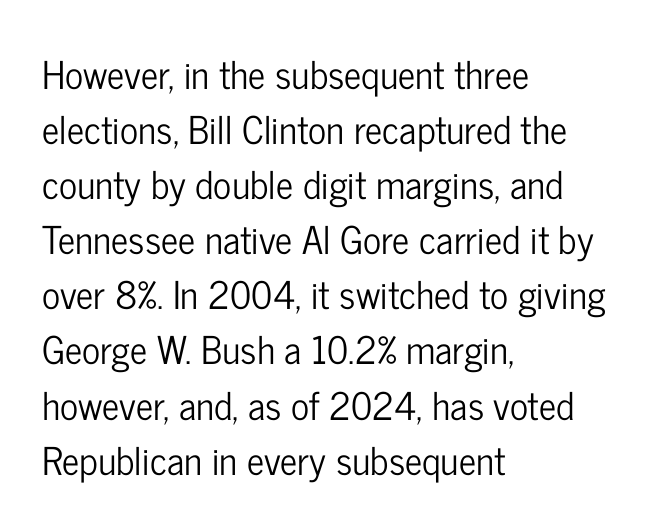
Q: Is the text italic (slanted)? A: No, it is upright.
Q: Is the typeface a serif or a sans-serif typeface? A: Sans-serif.
Q: Is the text underlined? A: No.
Q: How is the paragraph aligned? A: Left-aligned.
Q: Is the spacing between letters normal or unusually wide? A: Normal.
Q: Is the spacing between lines tight, normal or loose? A: Normal.
Q: Width (condensed, normal, or wide)? A: Condensed.
Q: Stroke contrast? A: Low.
Q: x-height? A: Medium.
Q: Monospaced? A: No.
